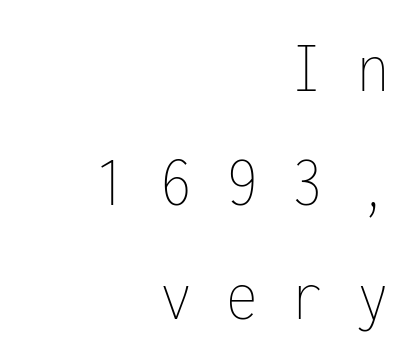
Q: Is the text bold? A: No.
Q: Is the text italic (slanted)? A: No, it is upright.
Q: Is the text underlined? A: No.
Q: How is the paragraph aligned? A: Right-aligned.
Q: Is the spacing between letters normal or unusually wide? A: Unusually wide.
Q: Is the spacing between lines tight, normal or loose? A: Normal.
Q: Width (condensed, normal, or wide)? A: Condensed.
Q: Stroke contrast? A: Low.
Q: x-height? A: Medium.
Q: Monospaced? A: Yes.
